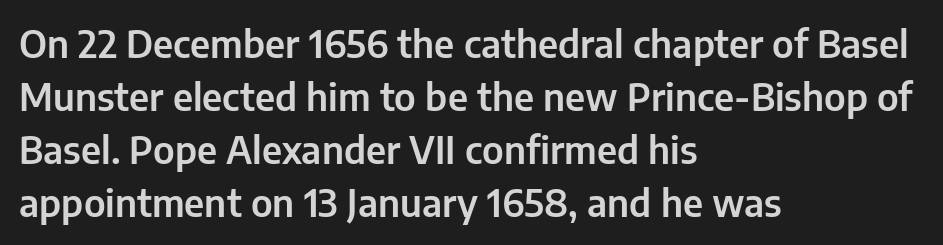
{"serif": "no", "italic": "no", "width": "normal", "stroke_contrast": "low", "x_height": "medium", "monospaced": "no", "underline": "no", "align": "left", "line_spacing": "normal", "line_spacing_ratio": 1.43, "letter_spacing": "normal", "letter_spacing_em": 0.0, "glyph_px": 37}
